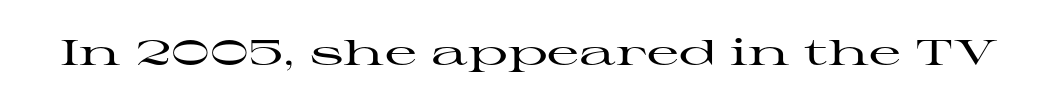
The image shows 35 px wide serif type, upright; set normal letter spacing, not underlined; high stroke contrast and a medium x-height.
